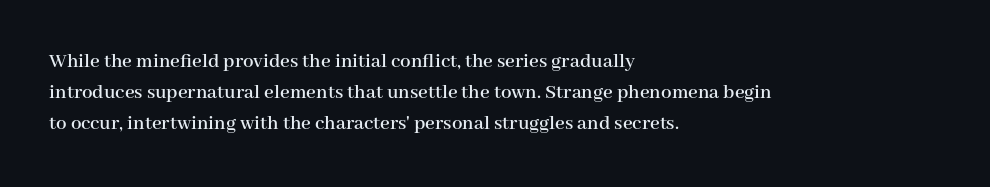
Q: Is the text italic (slanted)? A: No, it is upright.
Q: Is the text underlined? A: No.
Q: How is the paragraph aligned? A: Left-aligned.
Q: Is the spacing between letters normal or unusually wide? A: Normal.
Q: Is the spacing between lines tight, normal or loose? A: Normal.
